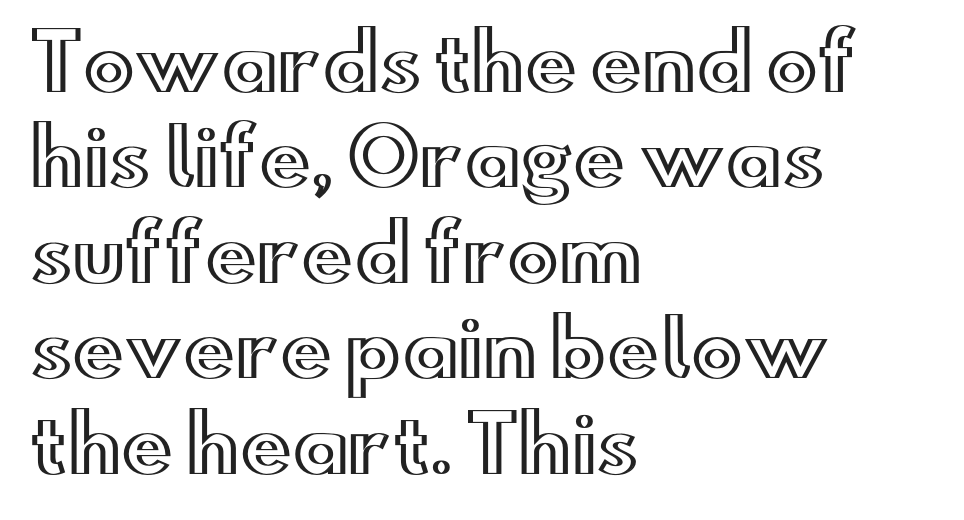
The letters stand upright; this is a roman face. Decoration check: the copy has no underline. Observe the ordinary spacing: letters are neighbours, not strangers. These lines stack with their left ends in a neat column. Varying glyph widths throughout — classic text-font behaviour.
